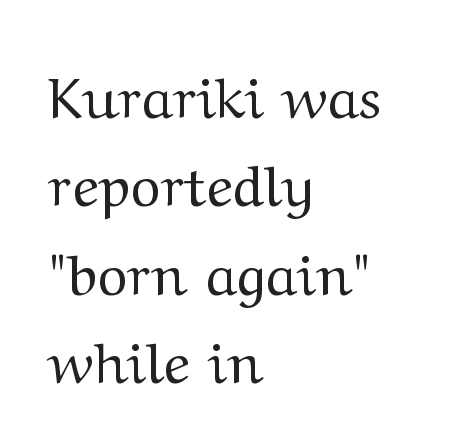
The image shows 57 px regular-weight, wide serif type, upright; set left-aligned, normal line spacing (1.55x), normal letter spacing, not underlined; medium stroke contrast and a medium x-height.
